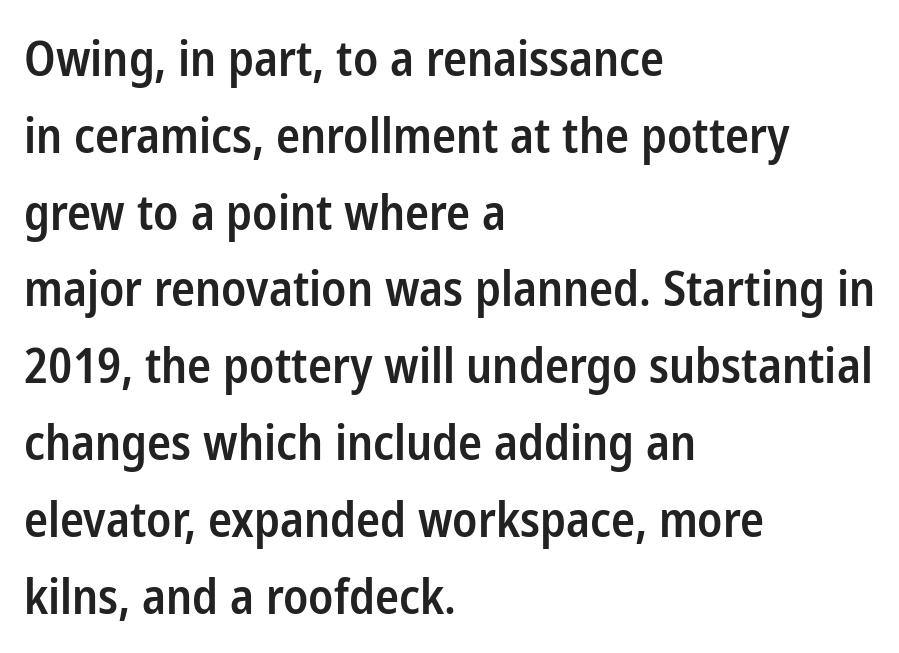
Q: Is the text bold? A: Semi-bold.
Q: Is the text italic (slanted)? A: No, it is upright.
Q: Is the typeface a serif or a sans-serif typeface? A: Sans-serif.
Q: Is the text underlined? A: No.
Q: How is the paragraph aligned? A: Left-aligned.
Q: Is the spacing between letters normal or unusually wide? A: Normal.
Q: Is the spacing between lines tight, normal or loose? A: Normal.
Q: Width (condensed, normal, or wide)? A: Condensed.
Q: Stroke contrast? A: Low.
Q: x-height? A: Medium.
Q: Monospaced? A: No.
